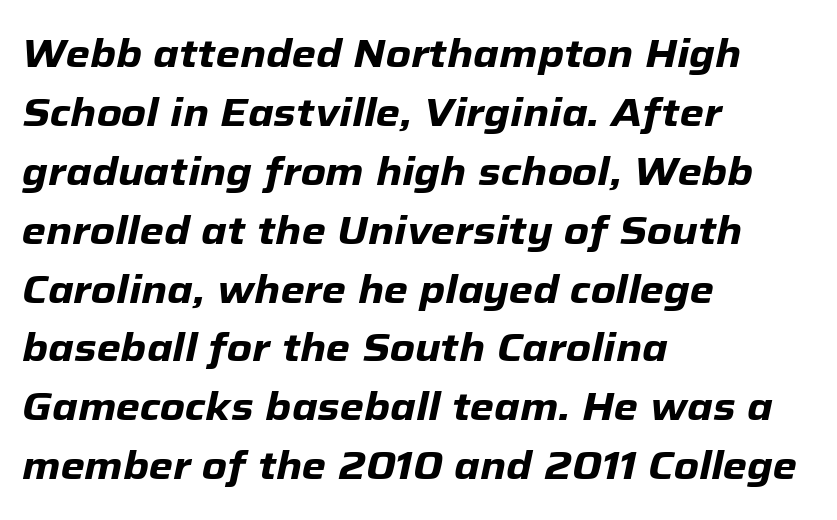
The image shows 39 px heavy type, italic (leaning right); set left-aligned, normal line spacing (1.51x), normal letter spacing, not underlined; low stroke contrast and a medium x-height.
